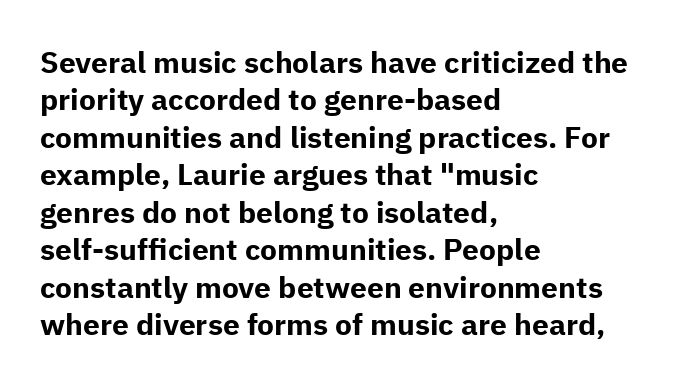
{"serif": "no", "italic": "no", "bold": "yes", "weight": "bold", "width": "normal", "stroke_contrast": "low", "x_height": "medium", "monospaced": "no", "underline": "no", "align": "left", "line_spacing": "normal", "line_spacing_ratio": 1.25, "letter_spacing": "normal", "letter_spacing_em": 0.0, "glyph_px": 30}
